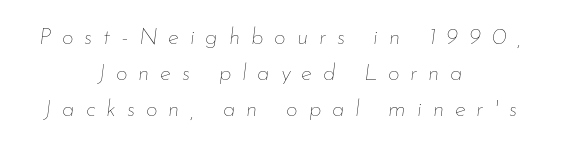
{"italic": "yes", "lean": "right", "slant_degrees": 7, "bold": "no", "underline": "no", "align": "center", "line_spacing": "normal", "line_spacing_ratio": 1.57, "letter_spacing": "wide", "letter_spacing_em": 0.47, "glyph_px": 23}
